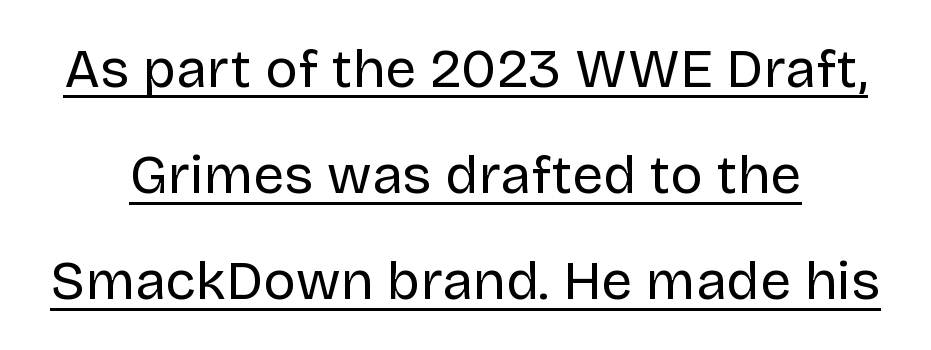
The typeface chosen for these lines omits serifs. Short note: letters normally spaced. These lines are rendered in a variable-pitch font. Decoration check: the copy is underlined. A great deal of white space separates one row of letters from the next. Casual observation: everything's sitting right in the middle.
